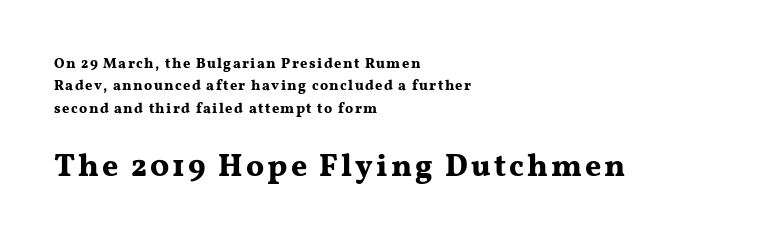
{"serif": "yes", "italic": "no", "bold": "yes", "weight": "bold", "width": "wide", "stroke_contrast": "medium", "x_height": "medium", "monospaced": "no", "underline": "no", "align": "left", "line_spacing": "normal", "line_spacing_ratio": 1.59, "larger_block": "second", "size_ratio": 2.21, "glyph_px": 31}
